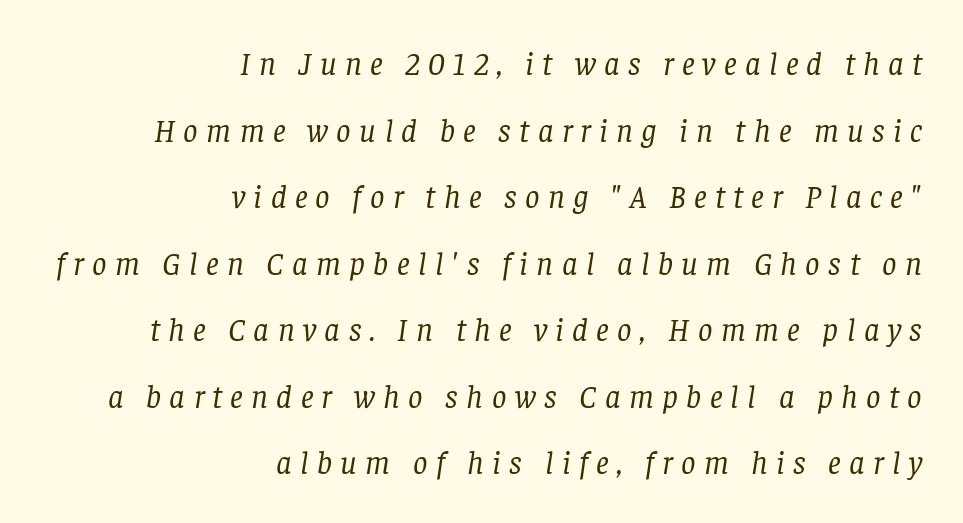
Q: Is the text bold? A: No.
Q: Is the text italic (slanted)? A: Yes, it leans right by about 8 degrees.
Q: Is the typeface a serif or a sans-serif typeface? A: Serif.
Q: Is the text underlined? A: No.
Q: How is the paragraph aligned? A: Right-aligned.
Q: Is the spacing between letters normal or unusually wide? A: Unusually wide.
Q: Is the spacing between lines tight, normal or loose? A: Loose.
Q: Width (condensed, normal, or wide)? A: Normal.
Q: Stroke contrast? A: Low.
Q: x-height? A: Large.
Q: Monospaced? A: No.
